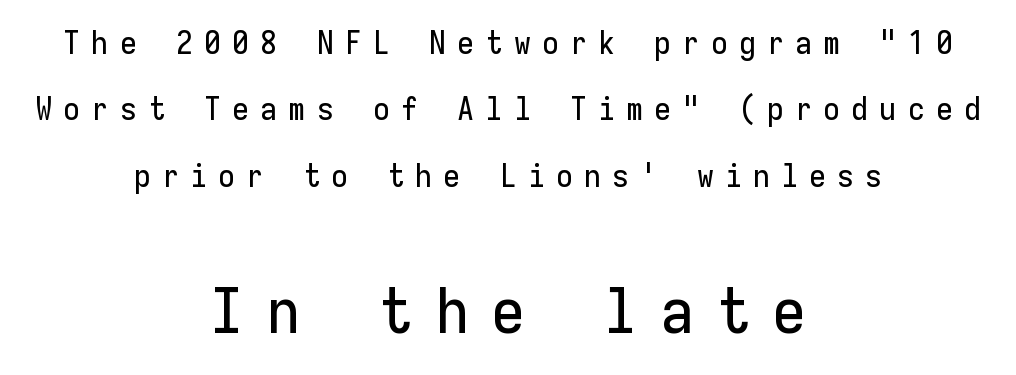
Q: Is the text italic (slanted)? A: No, it is upright.
Q: Is the typeface a serif or a sans-serif typeface? A: Sans-serif.
Q: Is the text underlined? A: No.
Q: How is the paragraph aligned? A: Centered.
Q: Is the spacing between letters normal or unusually wide? A: Unusually wide.
Q: Is the spacing between lines tight, normal or loose? A: Loose.
Q: Which block of text is set in a larger size, the first (top) or the second (bottom)? A: The second (bottom) one.
Q: Width (condensed, normal, or wide)? A: Normal.
Q: Stroke contrast? A: Low.
Q: x-height? A: Medium.
Q: Monospaced? A: Yes.
